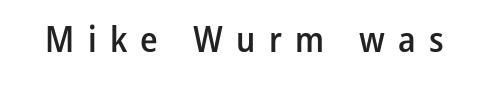
The image shows 36 px semibold, condensed sans-serif type, upright; set unusually wide letter spacing (+0.37 em), not underlined; low stroke contrast and a medium x-height.
